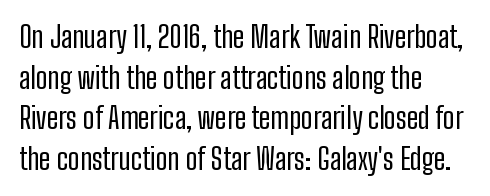
{"serif": "no", "italic": "no", "bold": "no", "weight": "regular", "width": "condensed", "stroke_contrast": "low", "x_height": "medium", "monospaced": "no", "underline": "no", "align": "left", "line_spacing": "normal", "line_spacing_ratio": 1.4, "letter_spacing": "normal", "letter_spacing_em": 0.0, "glyph_px": 29}
